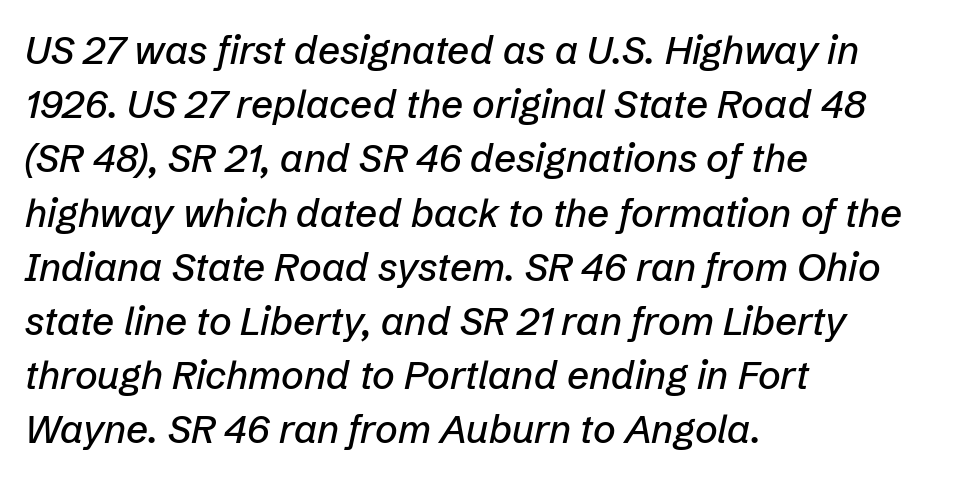
{"italic": "yes", "lean": "right", "slant_degrees": 12, "width": "normal", "stroke_contrast": "low", "x_height": "medium", "monospaced": "no", "underline": "no", "align": "left", "line_spacing": "normal", "line_spacing_ratio": 1.39, "letter_spacing": "normal", "letter_spacing_em": 0.0, "glyph_px": 39}
